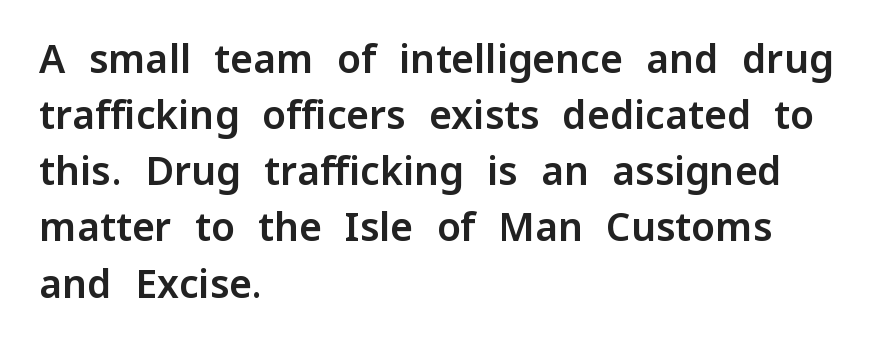
The image shows 39 px sans-serif type, upright; set left-aligned, normal line spacing (1.44x), normal letter spacing, not underlined; low stroke contrast and a medium x-height.
